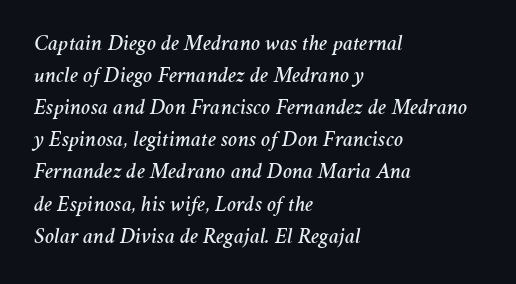
{"italic": "yes", "lean": "right", "slant_degrees": 11, "underline": "no", "align": "left", "line_spacing": "normal", "line_spacing_ratio": 1.46, "letter_spacing": "normal", "letter_spacing_em": 0.0, "glyph_px": 22}
